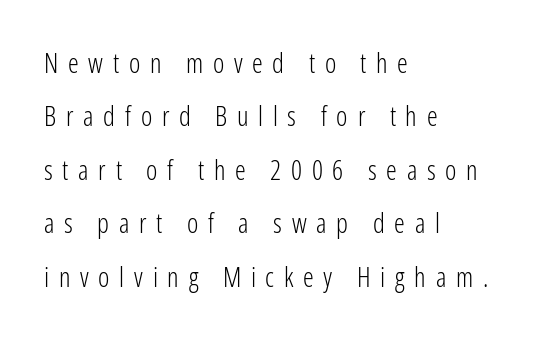
Vertical stems look standard width or narrower in stroke. Summary of vertical rhythm: relaxed, with wide interline spacing. No italicization has been applied; the sample stays upright. Descenders hang freely into open space. Horizontally, the lines are justified to the leading edge only.
